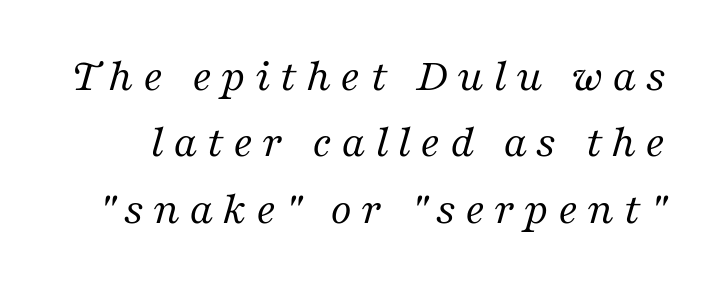
The image shows 47 px regular-weight serif type, italic (leaning right); set normal line spacing (1.41x), not underlined; medium stroke contrast and a medium x-height.
